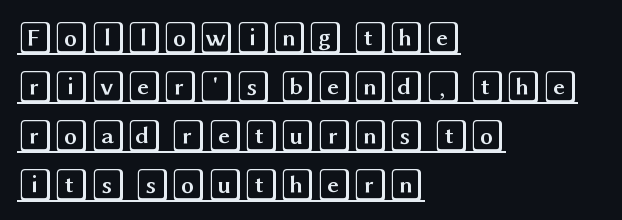
Q: Is the text italic (slanted)? A: No, it is upright.
Q: Is the text underlined? A: Yes.
Q: How is the paragraph aligned? A: Left-aligned.
Q: Is the spacing between letters normal or unusually wide? A: Normal.
Q: Is the spacing between lines tight, normal or loose? A: Normal.
Q: Width (condensed, normal, or wide)? A: Wide.
Q: x-height? A: Large.
